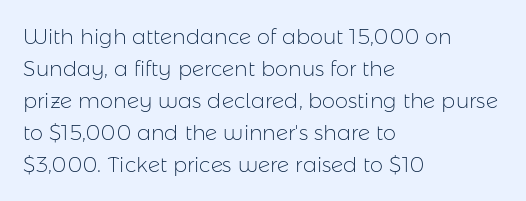
{"italic": "no", "bold": "no", "underline": "no", "align": "left", "line_spacing": "normal", "line_spacing_ratio": 1.52, "letter_spacing": "normal", "letter_spacing_em": 0.0, "glyph_px": 21}
